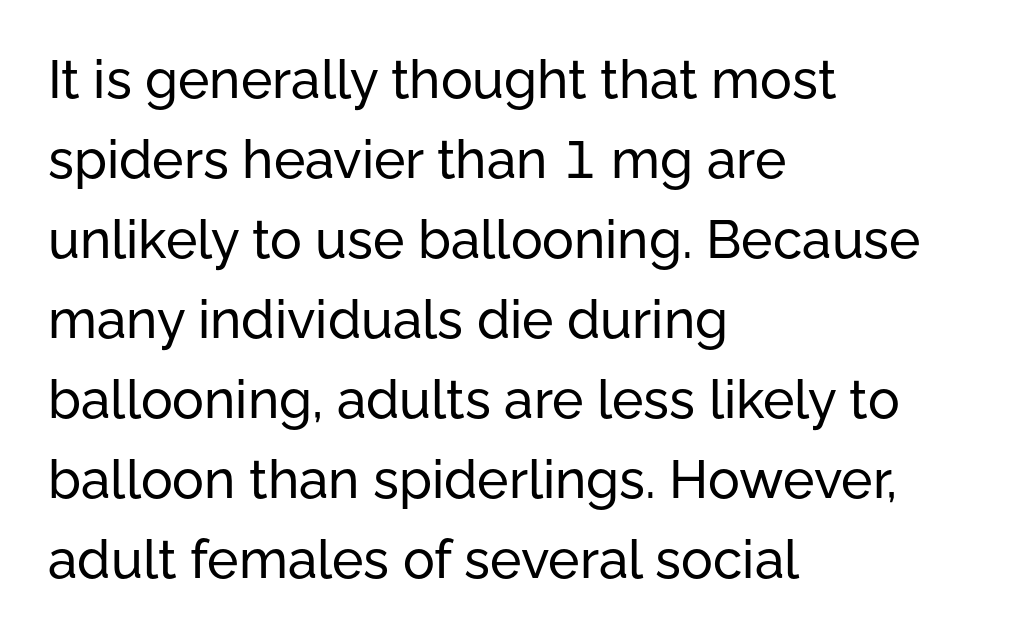
Q: Is the text italic (slanted)? A: No, it is upright.
Q: Is the typeface a serif or a sans-serif typeface? A: Sans-serif.
Q: Is the text underlined? A: No.
Q: How is the paragraph aligned? A: Left-aligned.
Q: Is the spacing between letters normal or unusually wide? A: Normal.
Q: Is the spacing between lines tight, normal or loose? A: Normal.
Q: Width (condensed, normal, or wide)? A: Normal.
Q: Stroke contrast? A: Low.
Q: x-height? A: Medium.
Q: Monospaced? A: No.
